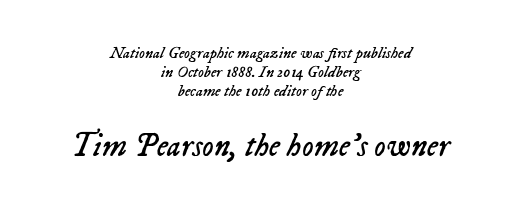
The image shows 32 px regular-weight type, italic (leaning right); set centered, line spacing 1.19x, normal letter spacing, not underlined; the second (bottom) block is 2.0x larger; low stroke contrast and a medium x-height.
